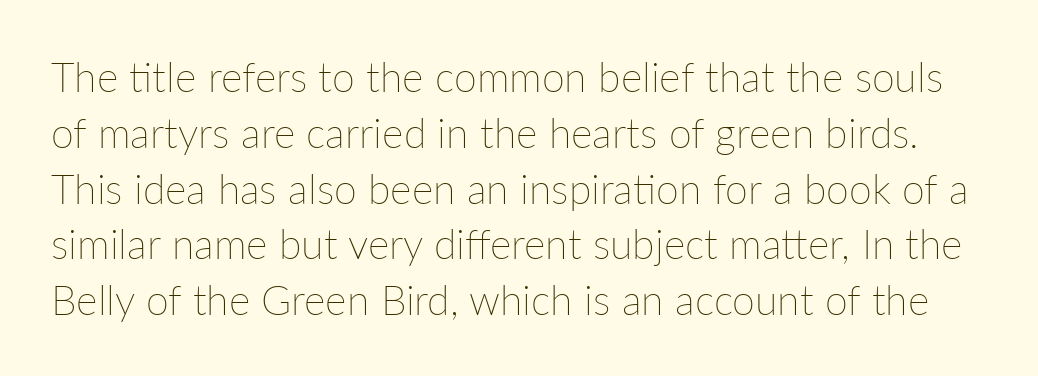
The font's upright variant was chosen for this text. Compared with typical paragraphs, the rows here are spaced about the same. The string is rendered with underlining switched off. The cut favours lightness, reaching ordinary text weight at its darkest.
